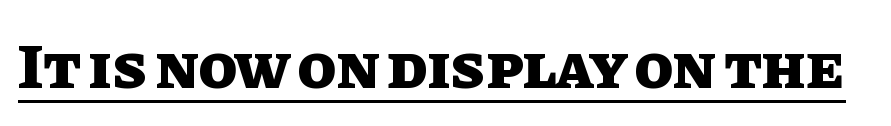
Q: Is the text bold? A: Yes.
Q: Is the text italic (slanted)? A: No, it is upright.
Q: Is the text underlined? A: Yes.
Q: Is the spacing between letters normal or unusually wide? A: Normal.
Q: Width (condensed, normal, or wide)? A: Normal.
Q: Stroke contrast? A: Low.
Q: x-height? A: Large.
Q: Monospaced? A: No.
